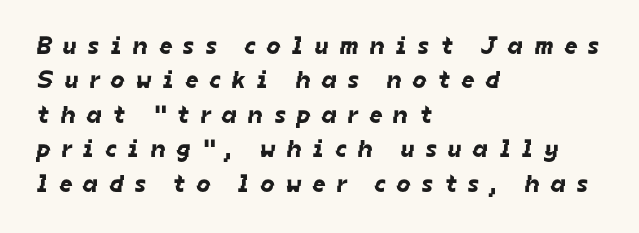
{"underline": "no", "align": "left", "line_spacing": "normal", "line_spacing_ratio": 1.38, "letter_spacing": "wide", "letter_spacing_em": 0.45, "glyph_px": 25}
